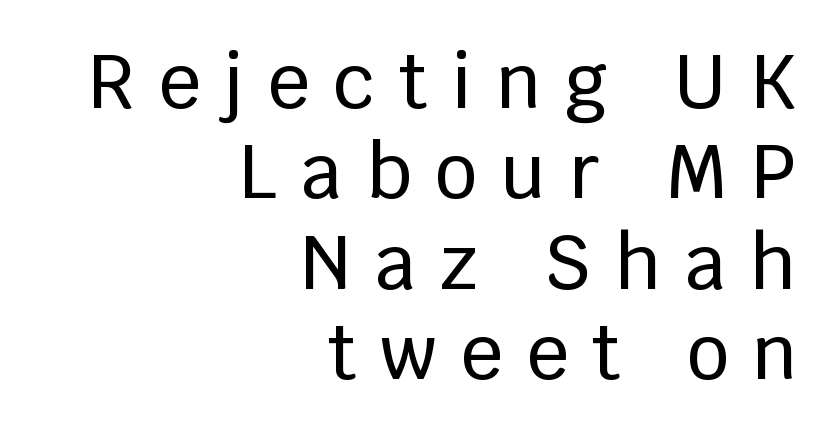
Q: Is the text italic (slanted)? A: No, it is upright.
Q: Is the typeface a serif or a sans-serif typeface? A: Sans-serif.
Q: Is the text underlined? A: No.
Q: How is the paragraph aligned? A: Right-aligned.
Q: Is the spacing between letters normal or unusually wide? A: Unusually wide.
Q: Width (condensed, normal, or wide)? A: Normal.
Q: Stroke contrast? A: Low.
Q: x-height? A: Large.
Q: Monospaced? A: No.
